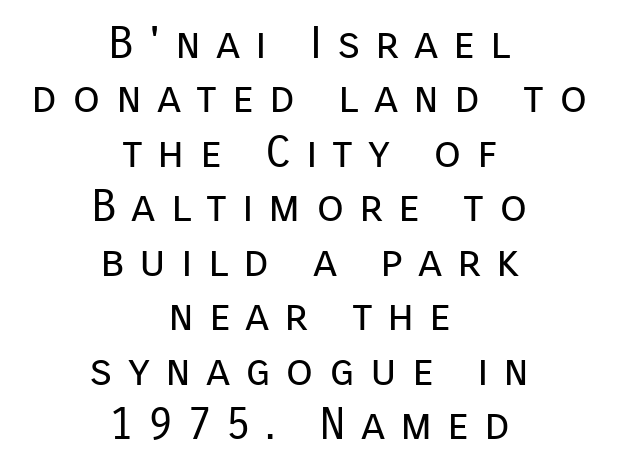
The space beneath each line is pristine and unruled. Weight class: somewhere from thin through regular. The passage shown is typeset with a sans-serif family. The letterforms stand isolated, each surrounded by extra space. If you folded the block vertically in half, each line would mirror itself in length.
